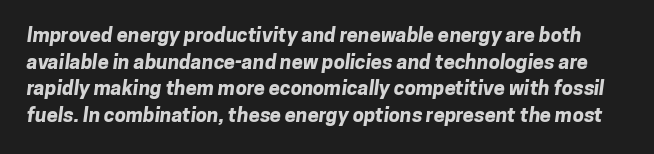
The image shows 20 px bold type; set normal line spacing (1.33x), normal letter spacing, not underlined.
